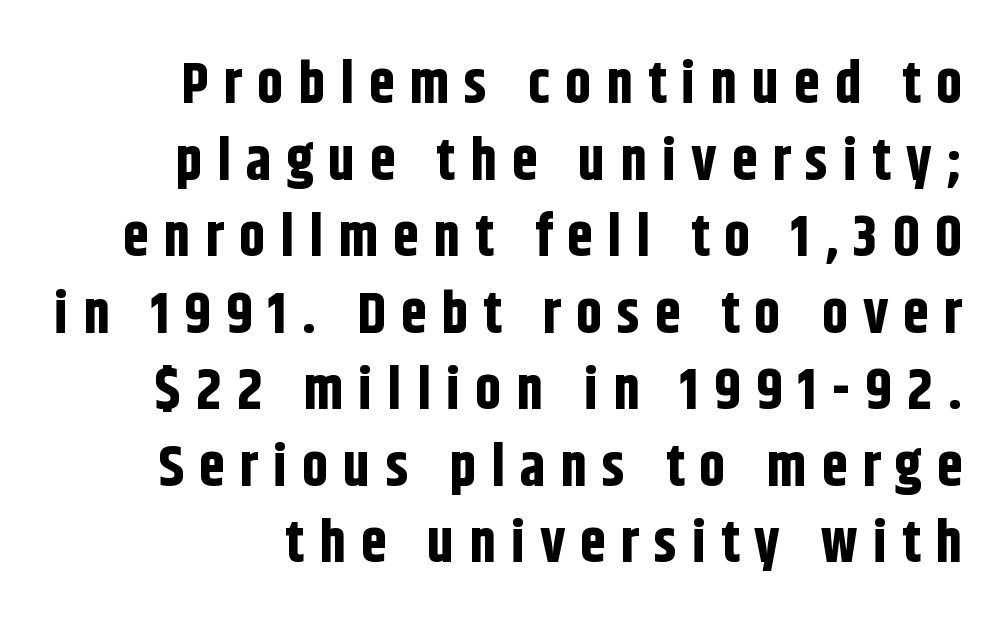
Decoration check: the copy has no underline. Note the varied advance widths — an 'i' is clearly narrower than an 'm'. The text block is weighted toward the right margin, trailing off unevenly leftward. There is plenty of visible air inserted between adjacent glyphs. Regarding leading, the lines here are spaced in the standard way.
